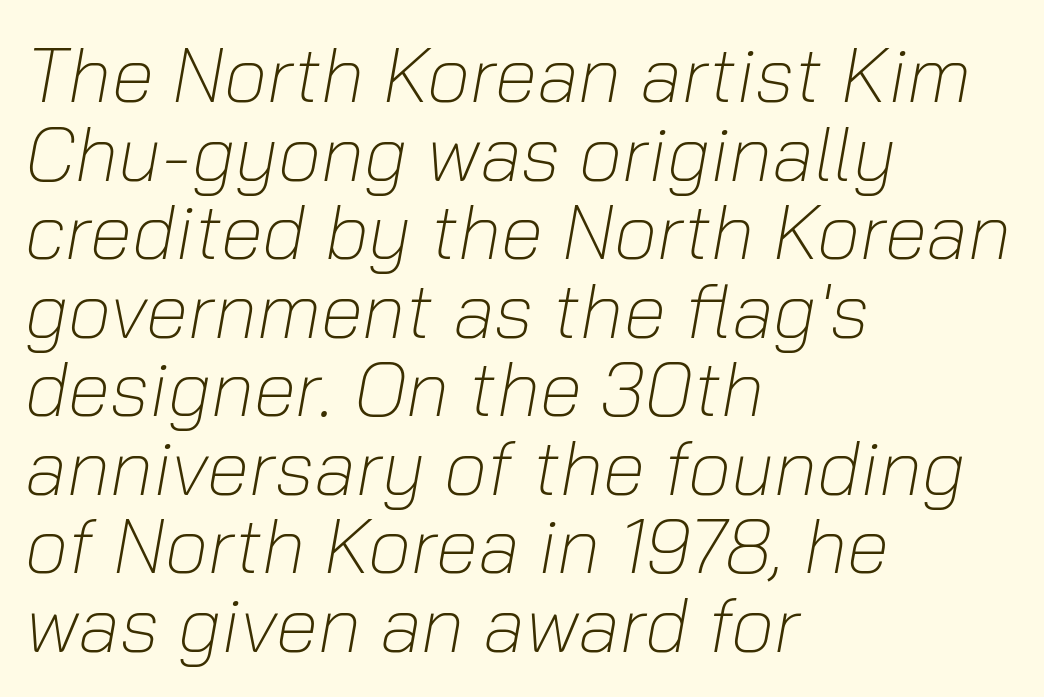
{"italic": "yes", "lean": "right", "slant_degrees": 10, "bold": "no", "weight": "light", "width": "normal", "stroke_contrast": "low", "x_height": "medium", "monospaced": "no", "underline": "no", "align": "left", "line_spacing": "tight", "line_spacing_ratio": 1.02, "letter_spacing": "normal", "letter_spacing_em": 0.0, "glyph_px": 77}
